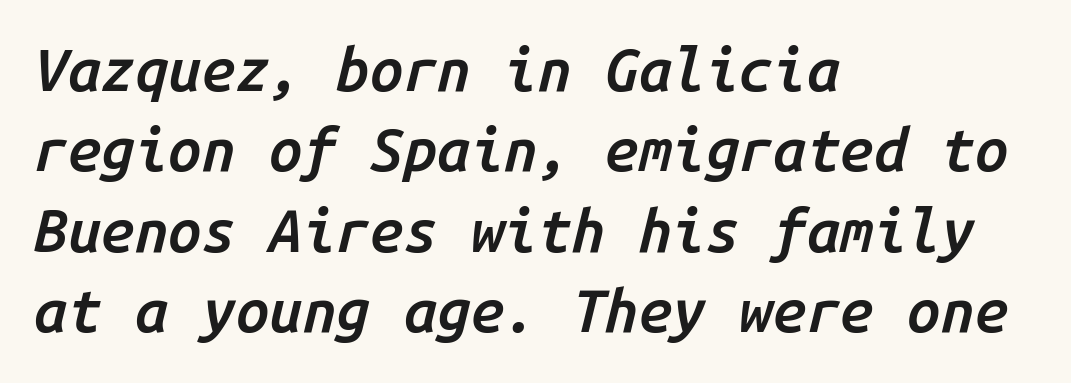
Q: Is the text bold? A: Semi-bold.
Q: Is the text italic (slanted)? A: Yes, it leans right by about 14 degrees.
Q: Is the text underlined? A: No.
Q: How is the paragraph aligned? A: Left-aligned.
Q: Is the spacing between letters normal or unusually wide? A: Normal.
Q: Is the spacing between lines tight, normal or loose? A: Normal.
Q: Width (condensed, normal, or wide)? A: Normal.
Q: Stroke contrast? A: Low.
Q: x-height? A: Medium.
Q: Monospaced? A: Yes.
